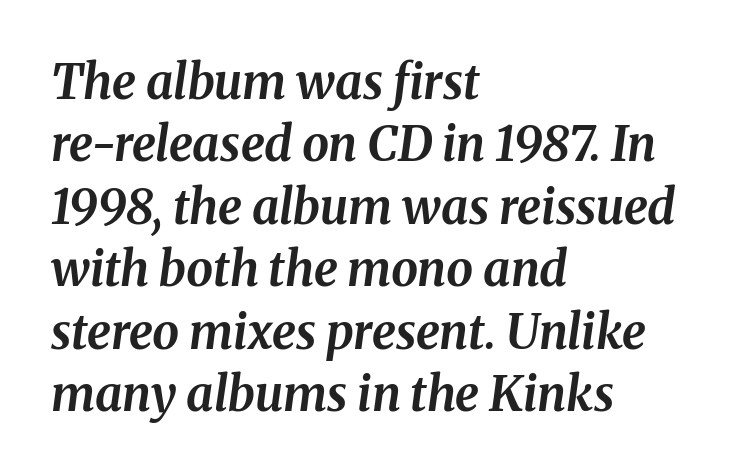
Q: Is the text bold? A: Yes.
Q: Is the text italic (slanted)? A: Yes, it leans right by about 8 degrees.
Q: Is the text underlined? A: No.
Q: How is the paragraph aligned? A: Left-aligned.
Q: Is the spacing between letters normal or unusually wide? A: Normal.
Q: Is the spacing between lines tight, normal or loose? A: Normal.
Q: Width (condensed, normal, or wide)? A: Normal.
Q: Stroke contrast? A: Medium.
Q: x-height? A: Medium.
Q: Monospaced? A: No.
